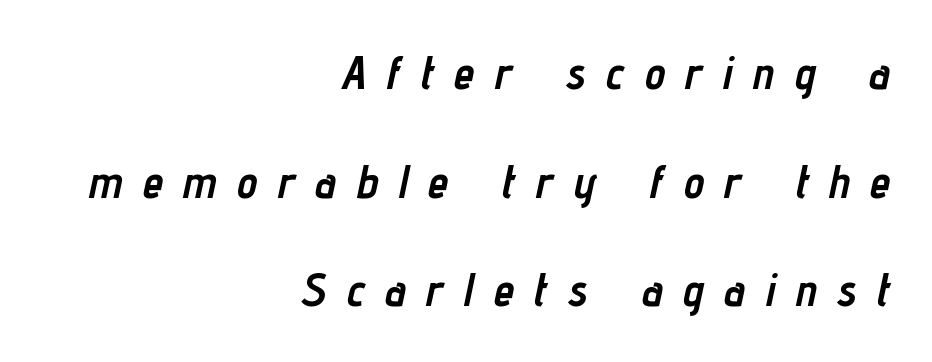
{"italic": "yes", "lean": "right", "slant_degrees": 12, "bold": "yes", "weight": "semibold", "width": "condensed", "stroke_contrast": "low", "x_height": "medium", "monospaced": "no", "underline": "no", "align": "right", "line_spacing": "loose", "line_spacing_ratio": 2.36, "letter_spacing": "wide", "letter_spacing_em": 0.45, "glyph_px": 46}
